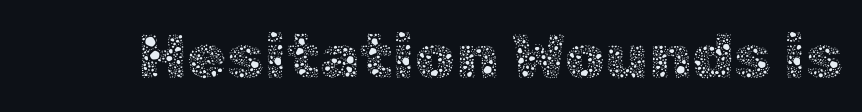
Note the varied advance widths — an 'i' is clearly narrower than an 'm'. Letters rest on an invisible, unmarked baseline. Designer's note — italics off, roman on. A light-to-regular cut is what we see here. No extra tracking has been applied to these lines.
